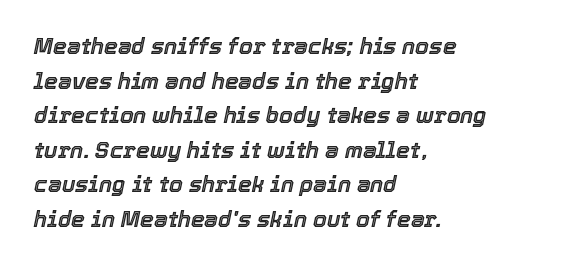
Q: Is the text italic (slanted)? A: Yes, it leans right by about 12 degrees.
Q: Is the text underlined? A: No.
Q: How is the paragraph aligned? A: Left-aligned.
Q: Is the spacing between letters normal or unusually wide? A: Normal.
Q: Is the spacing between lines tight, normal or loose? A: Normal.
